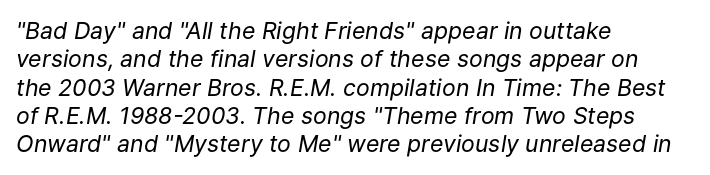
The image shows 23 px text type, italic (leaning right); set left-aligned, line spacing 1.23x, normal letter spacing, not underlined.
